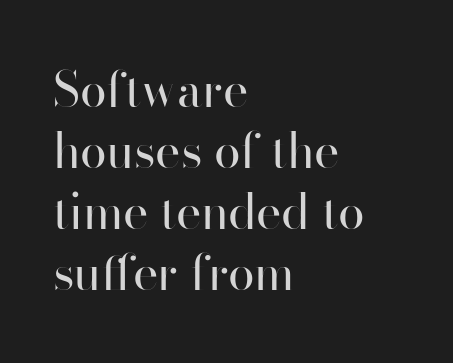
{"serif": "no", "italic": "no", "bold": "no", "weight": "regular", "width": "normal", "stroke_contrast": "high", "x_height": "small", "monospaced": "no", "underline": "no", "align": "left", "line_spacing": "normal", "line_spacing_ratio": 1.27, "letter_spacing": "normal", "letter_spacing_em": 0.0, "glyph_px": 48}
